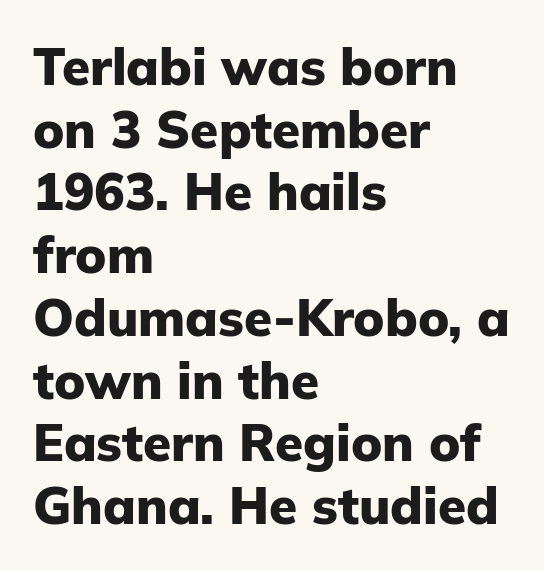
The image shows 51 px heavy sans-serif type, upright; set left-aligned, line spacing 1.23x, normal letter spacing, not underlined; low stroke contrast and a medium x-height.
